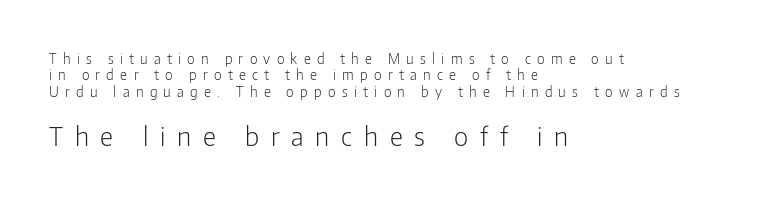
The image shows 26 px text type, upright; set left-aligned, line spacing 1.17x, unusually wide letter spacing (+0.45 em), not underlined; the second (bottom) block is 1.86x larger.
